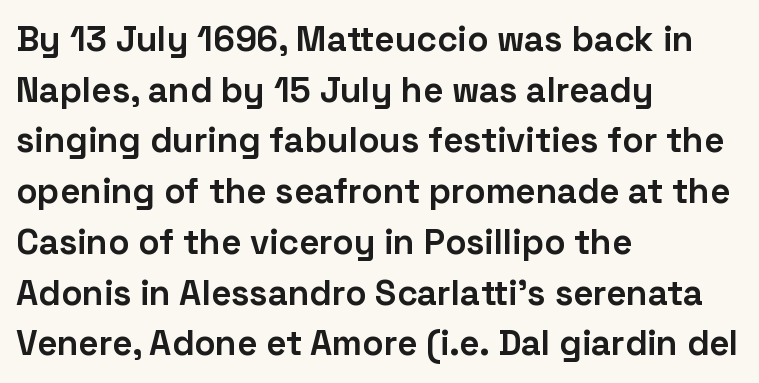
Between one letter and the next there's only the usual sliver of space. A roman cut, with each character standing at attention. The zone under the glyphs is completely vacant. Does the weight exceed regular? Yes, all the way to bold. Layout note: lines flush left. Each letter's strokes conclude bluntly, with no projecting serifs.
